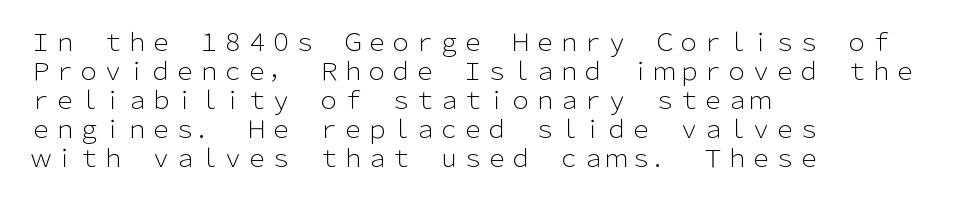
The strokes carry an ordinary text weight at most. Default kerning and tracking; the words read as compact shapes. The gap between lines stays unmarked. Does the lettering tilt? It doesn't — this is upright.
